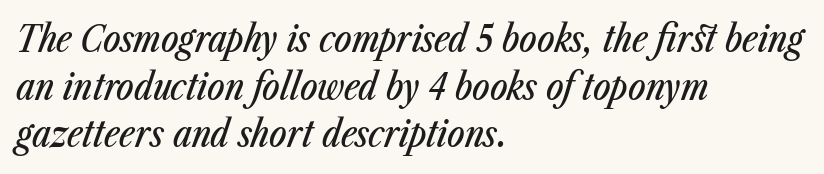
Q: Is the text italic (slanted)? A: Yes, it leans right by about 23 degrees.
Q: Is the text underlined? A: No.
Q: How is the paragraph aligned? A: Left-aligned.
Q: Is the spacing between letters normal or unusually wide? A: Normal.
Q: Is the spacing between lines tight, normal or loose? A: Normal.
Q: Width (condensed, normal, or wide)? A: Condensed.
Q: Stroke contrast? A: Low.
Q: x-height? A: Medium.
Q: Monospaced? A: No.
